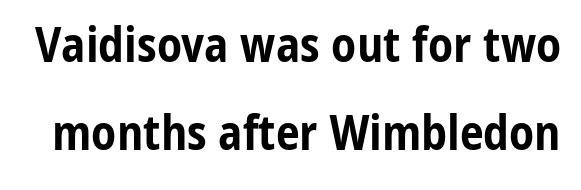
Heft: maximum for text — a bold. What stands out about the letter spacing? Nothing — it is the standard amount. Font category for this specimen: sans-serif. Here the designer chose a conventional face with non-uniform glyph widths. This rendering features lettering with no underline. Upright lettering throughout.
